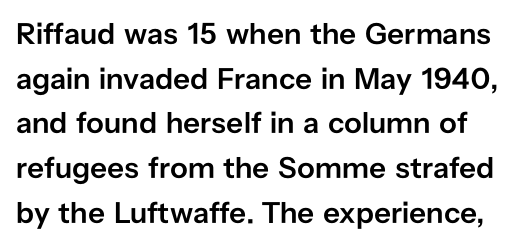
{"serif": "no", "italic": "no", "bold": "semi", "weight": "semibold", "width": "normal", "stroke_contrast": "low", "x_height": "medium", "monospaced": "no", "underline": "no", "line_spacing": "normal", "line_spacing_ratio": 1.49, "letter_spacing": "normal", "letter_spacing_em": 0.0, "glyph_px": 30}
